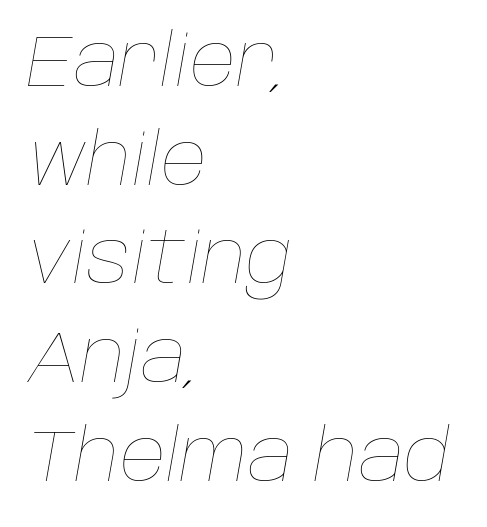
Default kerning and tracking; the words read as compact shapes. This is not heavy type; no bold has been used. The letters advance in unequal steps, a hallmark of proportional type. Short and long lines alike share a common starting point at left. Compared with typical paragraphs, the rows here are spaced about the same. The font's italic variant was chosen for this text.
